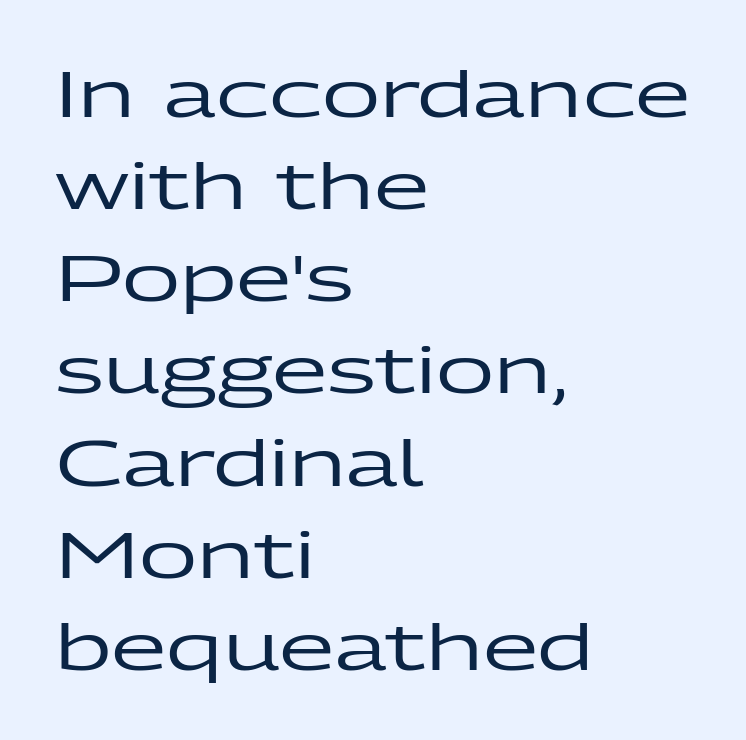
Q: Is the text italic (slanted)? A: No, it is upright.
Q: Is the typeface a serif or a sans-serif typeface? A: Sans-serif.
Q: Is the text underlined? A: No.
Q: How is the paragraph aligned? A: Left-aligned.
Q: Is the spacing between letters normal or unusually wide? A: Normal.
Q: Is the spacing between lines tight, normal or loose? A: Normal.
Q: Width (condensed, normal, or wide)? A: Wide.
Q: Stroke contrast? A: Low.
Q: x-height? A: Medium.
Q: Monospaced? A: No.
